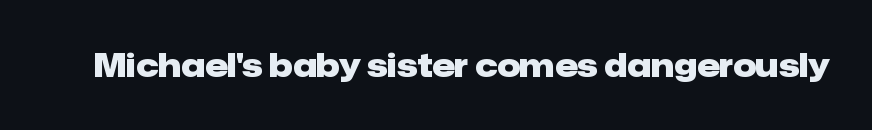
{"serif": "no", "italic": "no", "bold": "yes", "weight": "heavy", "width": "normal", "stroke_contrast": "low", "x_height": "medium", "monospaced": "no", "underline": "no", "letter_spacing": "normal", "letter_spacing_em": 0.0, "glyph_px": 32}
